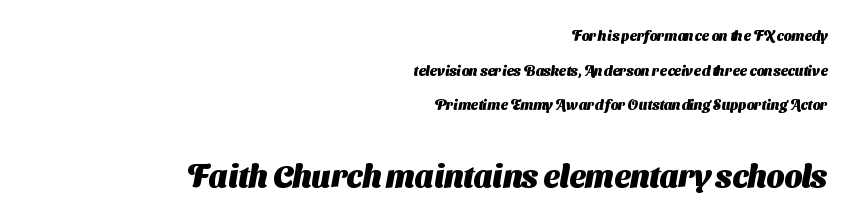
The image shows 31 px heavy sans-serif type; set right-aligned, loose line spacing (2.48x), normal letter spacing, not underlined; the second (bottom) block is 2.21x larger; medium stroke contrast and a medium x-height.
